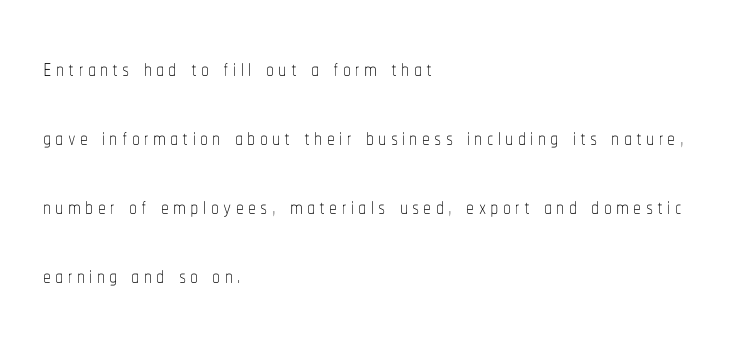
Is this a fixed-width face? No — the glyphs have proportional, varying widths. The letters stand straight up with perfectly vertical stems. Heaviness? Minimal to ordinary, like unemphasized prose. Any mark beneath the type? The region is blank.
